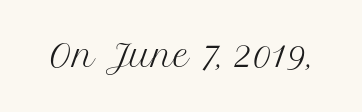
Q: Is the text bold? A: No.
Q: Is the text italic (slanted)? A: Yes.
Q: Is the text underlined? A: No.
Q: Is the spacing between letters normal or unusually wide? A: Normal.
Q: Width (condensed, normal, or wide)? A: Normal.
Q: Stroke contrast? A: Medium.
Q: x-height? A: Medium.
Q: Monospaced? A: No.
